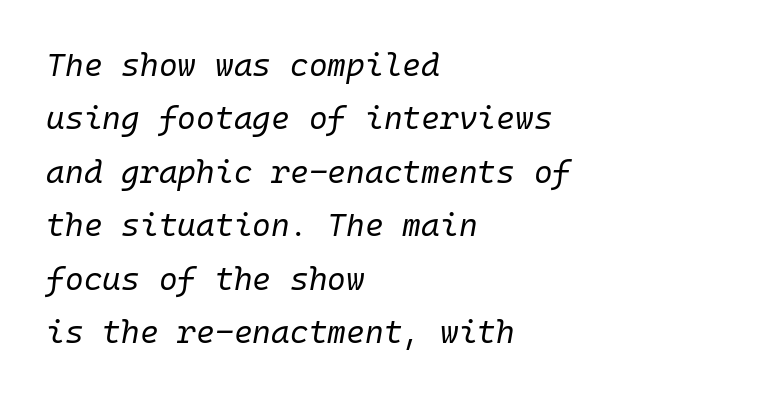
Think of a typewriter: that constant character pitch is what you see here. Honestly, there is no underline to notice here at all. Letters have the restrained weight of plain body copy at most. Designer's note — italics engaged.
